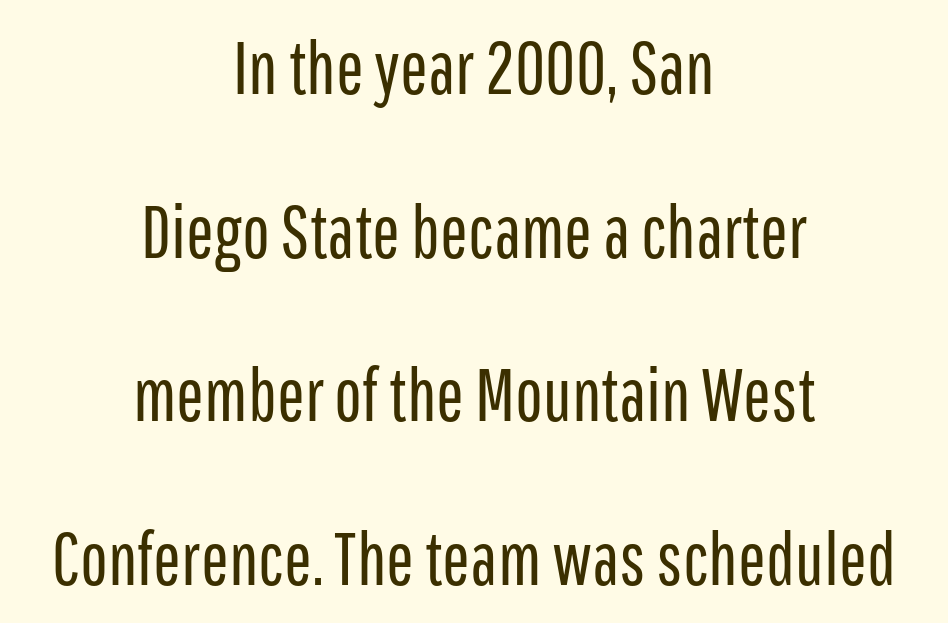
Character widths vary here, with narrow letters taking less room than wide ones. Loosely led — the rows are spread out. A typesetter would call this zero additional tracking. Vertical strokes here are truly vertical. Counters stay open thanks to moderate or lighter strokes.
